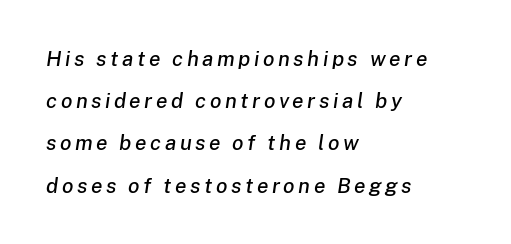
{"italic": "yes", "lean": "right", "slant_degrees": 8, "underline": "no", "align": "left", "line_spacing": "loose", "line_spacing_ratio": 2.01, "glyph_px": 21}
